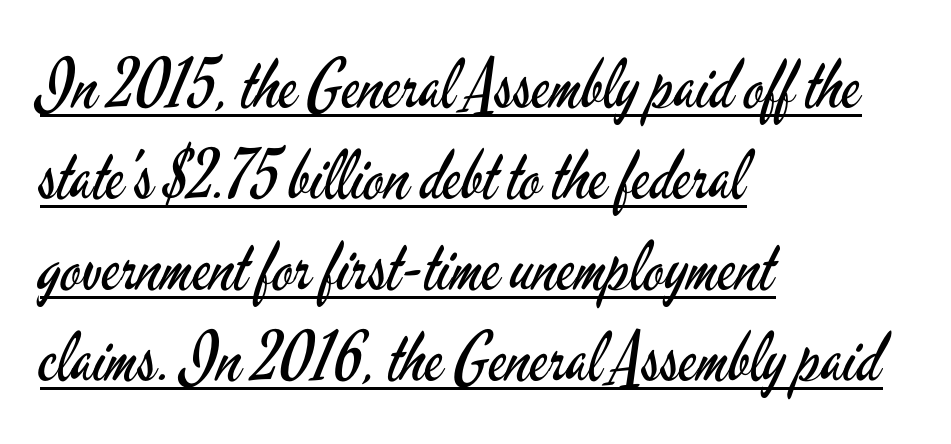
{"serif": "no", "bold": "no", "weight": "regular", "width": "condensed", "stroke_contrast": "low", "x_height": "small", "monospaced": "no", "underline": "yes", "align": "left", "line_spacing": "normal", "line_spacing_ratio": 1.34, "letter_spacing": "normal", "letter_spacing_em": 0.0, "glyph_px": 68}
